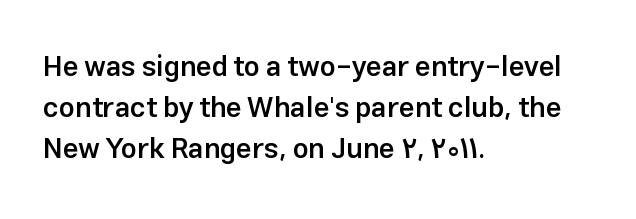
{"serif": "no", "italic": "no", "bold": "semi", "weight": "semibold", "width": "normal", "stroke_contrast": "low", "x_height": "medium", "monospaced": "no", "underline": "no", "align": "left", "line_spacing": "normal", "line_spacing_ratio": 1.47, "letter_spacing": "normal", "letter_spacing_em": 0.0, "glyph_px": 28}
